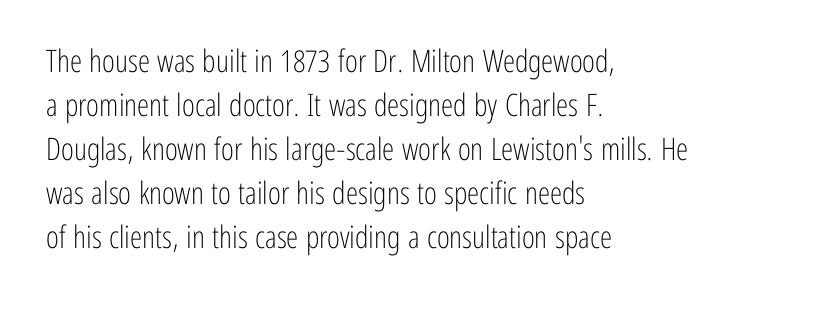
Weight: regular or lighter. Do the characters align in a grid? No, the font is proportional. Descenders are the only things crossing below the line. A roman cut, with each character standing at attention.
